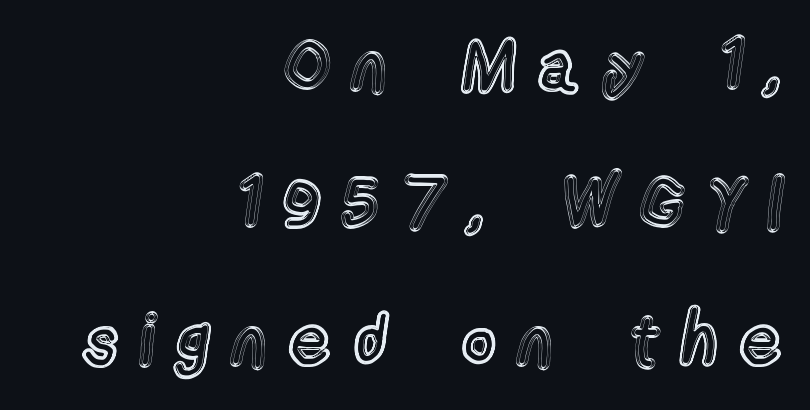
The image shows 71 px condensed type; set right-aligned, loose line spacing (1.94x), unusually wide letter spacing (+0.33 em), not underlined; a medium x-height.
